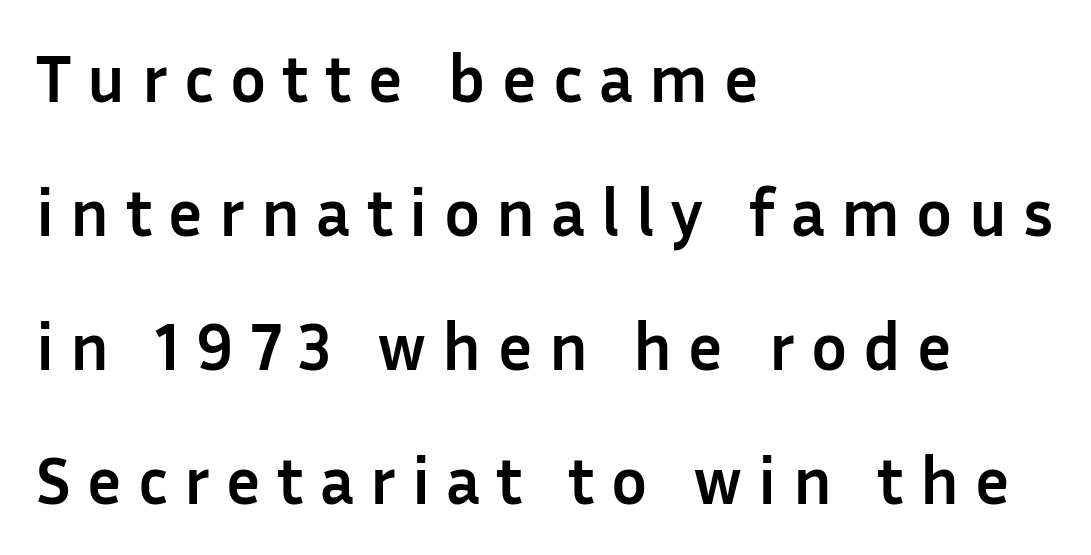
Q: Is the text bold? A: Yes.
Q: Is the text italic (slanted)? A: No, it is upright.
Q: Is the typeface a serif or a sans-serif typeface? A: Sans-serif.
Q: Is the text underlined? A: No.
Q: How is the paragraph aligned? A: Left-aligned.
Q: Is the spacing between letters normal or unusually wide? A: Unusually wide.
Q: Is the spacing between lines tight, normal or loose? A: Loose.
Q: Width (condensed, normal, or wide)? A: Normal.
Q: Stroke contrast? A: Low.
Q: x-height? A: Medium.
Q: Monospaced? A: No.
